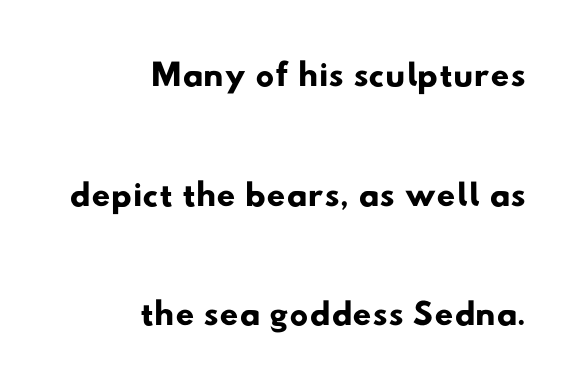
Q: Is the typeface a serif or a sans-serif typeface? A: Sans-serif.
Q: Is the text underlined? A: No.
Q: How is the paragraph aligned? A: Right-aligned.
Q: Is the spacing between letters normal or unusually wide? A: Normal.
Q: Is the spacing between lines tight, normal or loose? A: Loose.
Q: Width (condensed, normal, or wide)? A: Wide.
Q: Stroke contrast? A: Low.
Q: x-height? A: Small.
Q: Monospaced? A: No.
